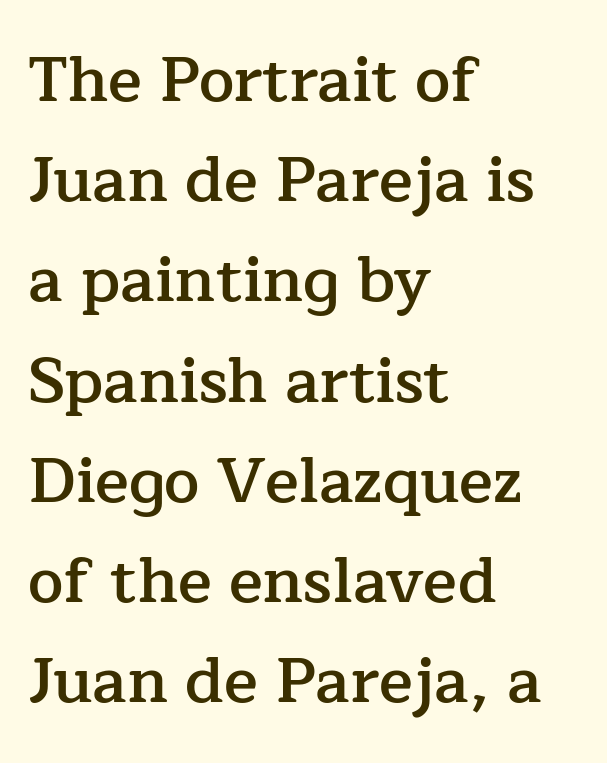
Q: Is the text bold? A: Semi-bold.
Q: Is the text italic (slanted)? A: No, it is upright.
Q: Is the typeface a serif or a sans-serif typeface? A: Serif.
Q: Is the text underlined? A: No.
Q: How is the paragraph aligned? A: Left-aligned.
Q: Is the spacing between letters normal or unusually wide? A: Normal.
Q: Is the spacing between lines tight, normal or loose? A: Normal.
Q: Width (condensed, normal, or wide)? A: Normal.
Q: Stroke contrast? A: Low.
Q: x-height? A: Medium.
Q: Monospaced? A: No.
